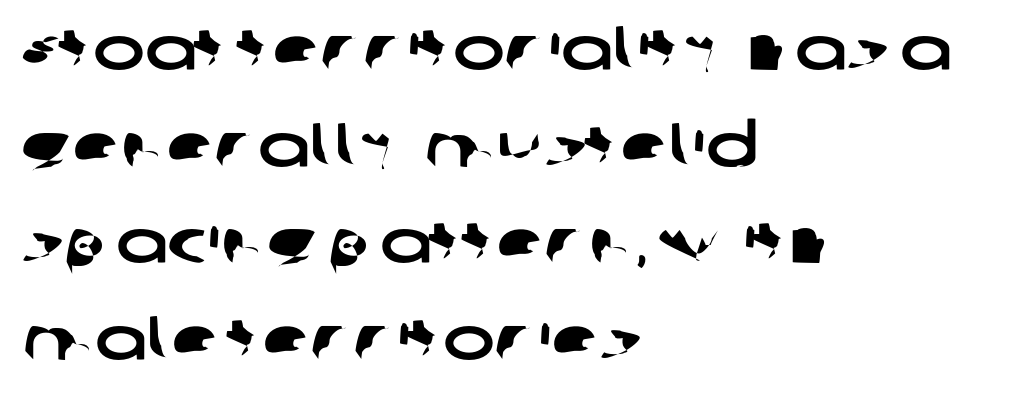
Q: Is the typeface a serif or a sans-serif typeface? A: Sans-serif.
Q: Is the text underlined? A: No.
Q: How is the paragraph aligned? A: Left-aligned.
Q: Is the spacing between letters normal or unusually wide? A: Normal.
Q: Is the spacing between lines tight, normal or loose? A: Normal.
Q: Width (condensed, normal, or wide)? A: Wide.
Q: Stroke contrast? A: Low.
Q: x-height? A: Large.
Q: Monospaced? A: No.
